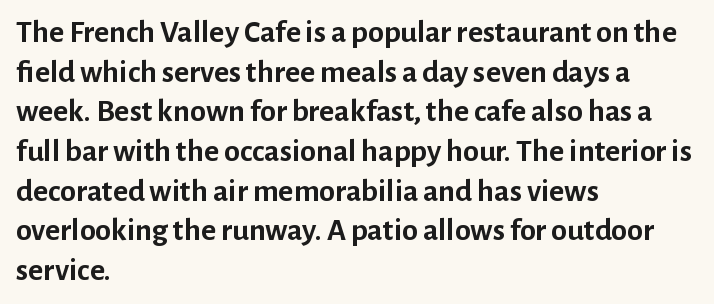
The specimen omits any rule beneath the text block's lines. I'd describe the lettering as bold — thick and assertive. Typeset ragged right — the left edge is the straight one. Notice how the stems are strictly vertical — no italics here. Character widths vary here, with narrow letters taking less room than wide ones.
